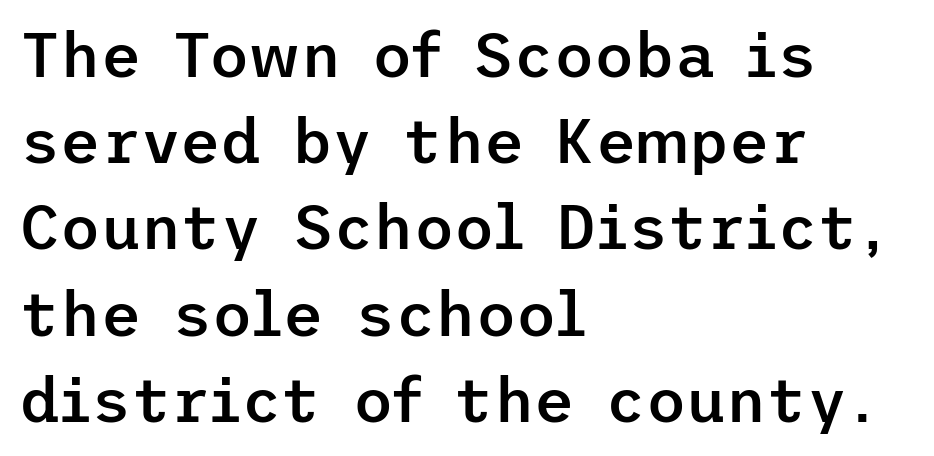
Q: Is the text bold? A: Semi-bold.
Q: Is the text italic (slanted)? A: No, it is upright.
Q: Is the typeface a serif or a sans-serif typeface? A: Sans-serif.
Q: Is the text underlined? A: No.
Q: How is the paragraph aligned? A: Left-aligned.
Q: Is the spacing between letters normal or unusually wide? A: Normal.
Q: Is the spacing between lines tight, normal or loose? A: Normal.
Q: Width (condensed, normal, or wide)? A: Normal.
Q: Stroke contrast? A: Low.
Q: x-height? A: Medium.
